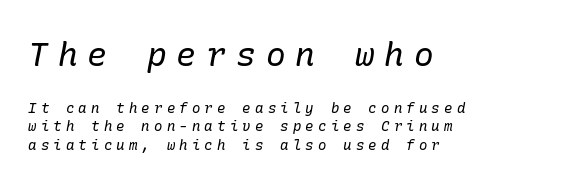
{"italic": "yes", "lean": "right", "slant_degrees": 10, "bold": "no", "weight": "regular", "width": "normal", "stroke_contrast": "low", "x_height": "medium", "underline": "no", "align": "left", "line_spacing": "normal", "line_spacing_ratio": 1.3, "letter_spacing": "wide", "letter_spacing_em": 0.3, "larger_block": "first", "size_ratio": 2.36, "glyph_px": 33}
